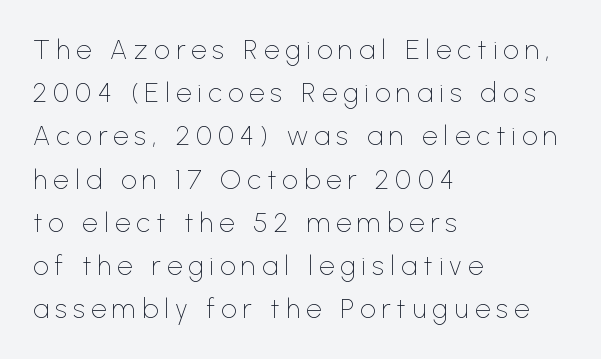
The image shows 27 px text type, upright; set left-aligned, normal line spacing (1.6x), unusually wide letter spacing (+0.23 em), not underlined.
